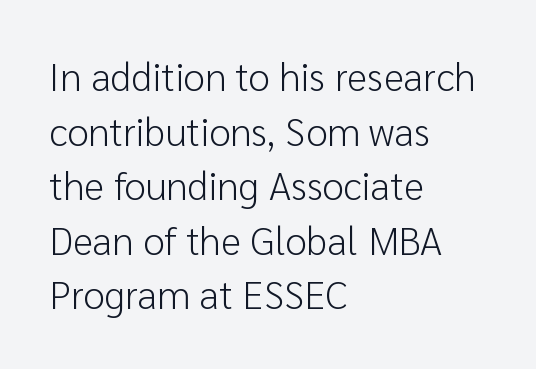
The line texture is even and compact thanks to regular tracking. Quick note: underline off. Does the type have serifs? No, each stem ends abruptly. Varying glyph widths throughout — classic text-font behaviour. The letters stand straight up with perfectly vertical stems.
